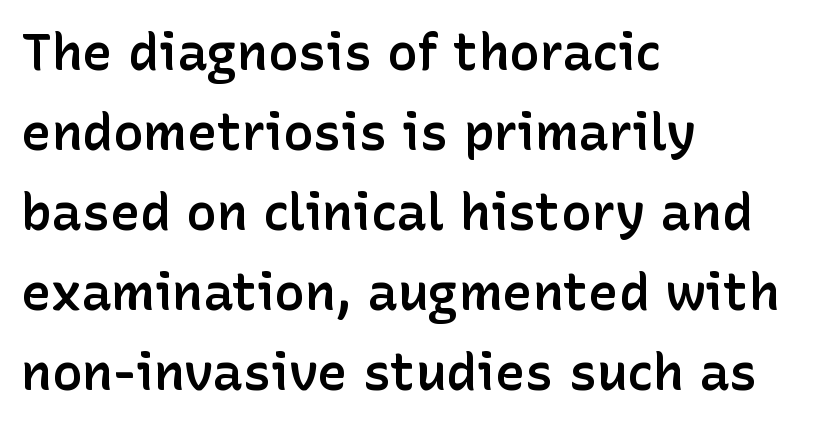
The image shows 51 px semibold sans-serif type, upright; set left-aligned, normal line spacing (1.57x), normal letter spacing, not underlined; low stroke contrast and a medium x-height.
